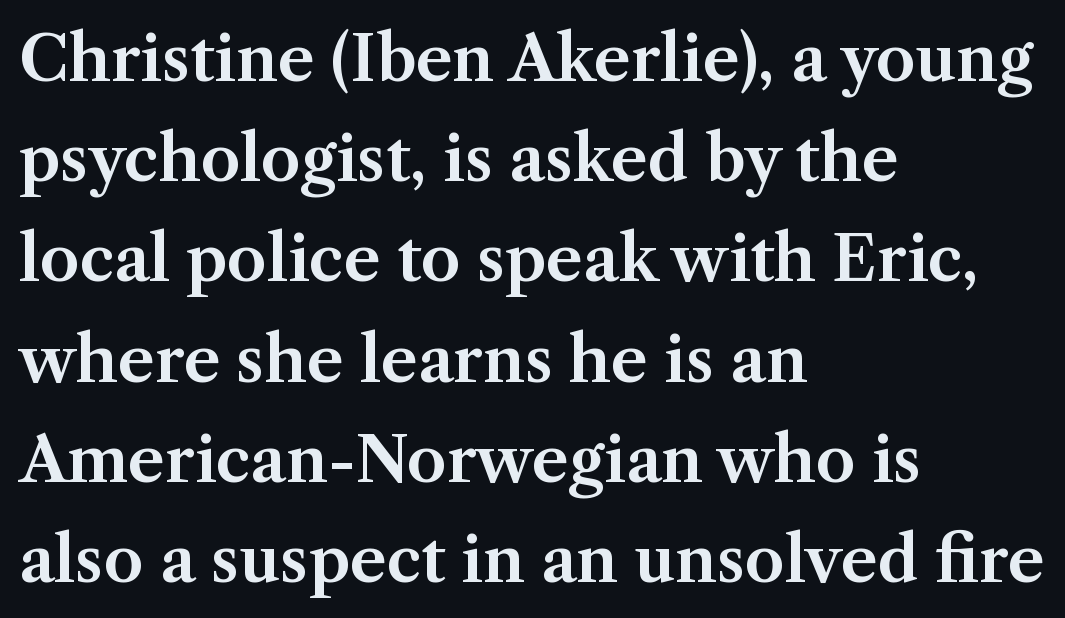
Regarding serifs, this sample has them. This is the regular roman posture of the typeface. If you measured baseline to baseline, you'd find a middling distance. There is no visible air inserted between adjacent glyphs.
